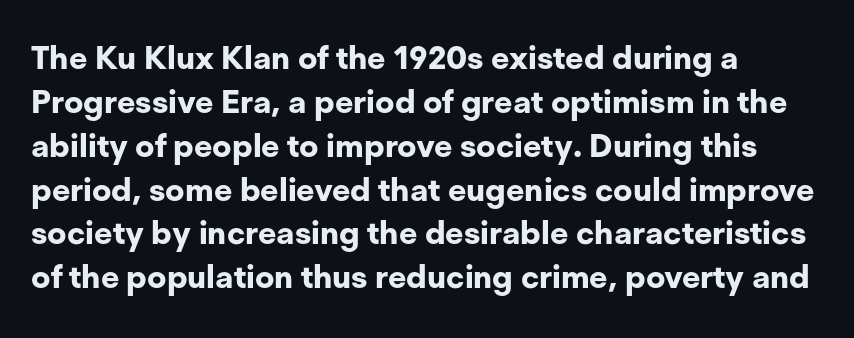
Q: Is the text bold? A: Yes.
Q: Is the text italic (slanted)? A: No, it is upright.
Q: Is the typeface a serif or a sans-serif typeface? A: Sans-serif.
Q: Is the text underlined? A: No.
Q: How is the paragraph aligned? A: Left-aligned.
Q: Is the spacing between letters normal or unusually wide? A: Normal.
Q: Is the spacing between lines tight, normal or loose? A: Normal.
Q: Width (condensed, normal, or wide)? A: Normal.
Q: Stroke contrast? A: Low.
Q: x-height? A: Medium.
Q: Monospaced? A: No.
